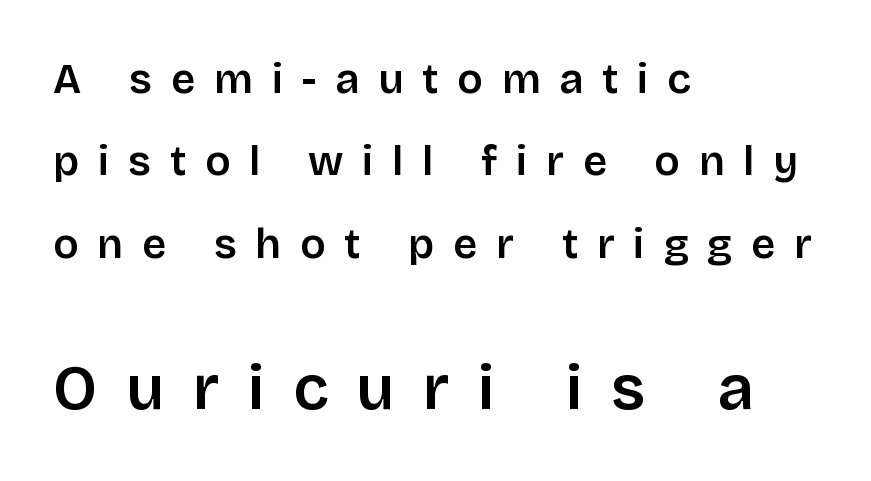
The image shows 63 px sans-serif type, upright; set left-aligned, loose line spacing (1.96x), unusually wide letter spacing (+0.45 em), not underlined; the second (bottom) block is 1.5x larger; low stroke contrast and a large x-height.
